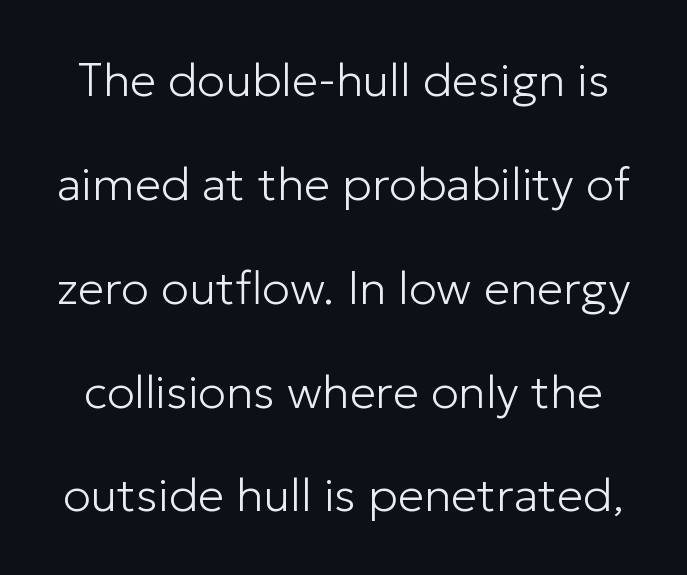
Q: Is the text bold? A: No.
Q: Is the text italic (slanted)? A: No, it is upright.
Q: Is the typeface a serif or a sans-serif typeface? A: Sans-serif.
Q: Is the text underlined? A: No.
Q: Is the spacing between letters normal or unusually wide? A: Normal.
Q: Is the spacing between lines tight, normal or loose? A: Loose.
Q: Width (condensed, normal, or wide)? A: Normal.
Q: Stroke contrast? A: Low.
Q: x-height? A: Medium.
Q: Monospaced? A: No.
